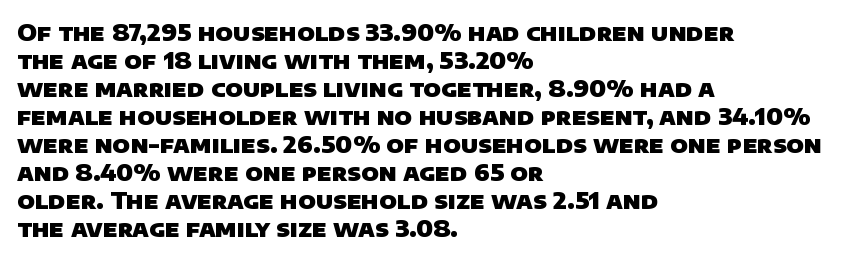
All the whitespace from short lines collects on the right. Only glyphs here, with clear space below each row. Bold? Absolutely — the strokes are thick and heavy. The letterforms sit shoulder to shoulder at normal distance.
